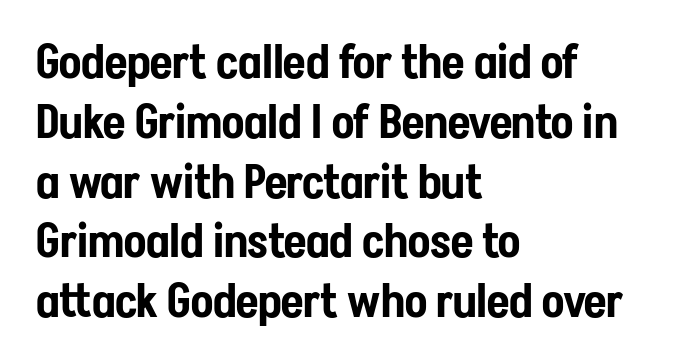
The image shows 46 px condensed sans-serif type, upright; set left-aligned, normal line spacing (1.3x), normal letter spacing, not underlined; low stroke contrast and a medium x-height.
